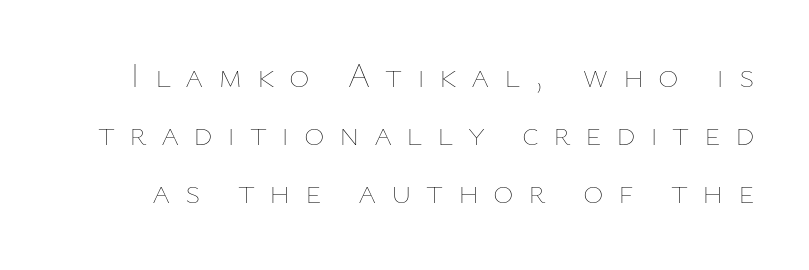
The image shows 35 px thin type, upright; set normal line spacing (1.66x), unusually wide letter spacing (+0.41 em), not underlined; low stroke contrast and a medium x-height.
